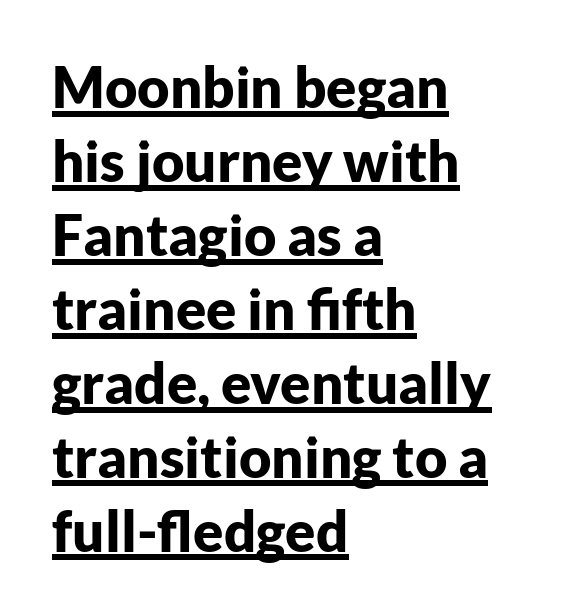
The image shows 56 px bold sans-serif type, upright; set left-aligned, normal line spacing (1.32x), normal letter spacing, underlined; low stroke contrast and a medium x-height.
